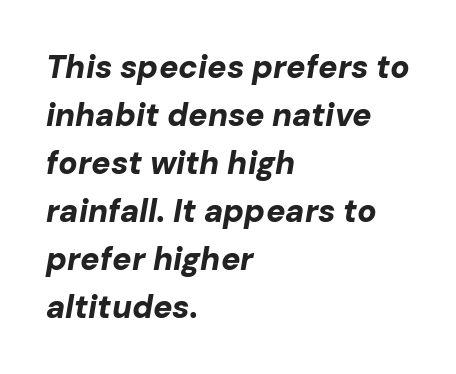
{"italic": "yes", "lean": "right", "slant_degrees": 10, "bold": "yes", "weight": "bold", "width": "normal", "stroke_contrast": "low", "x_height": "medium", "monospaced": "no", "underline": "no", "align": "left", "line_spacing": "normal", "line_spacing_ratio": 1.5, "letter_spacing": "normal", "letter_spacing_em": 0.0, "glyph_px": 32}
